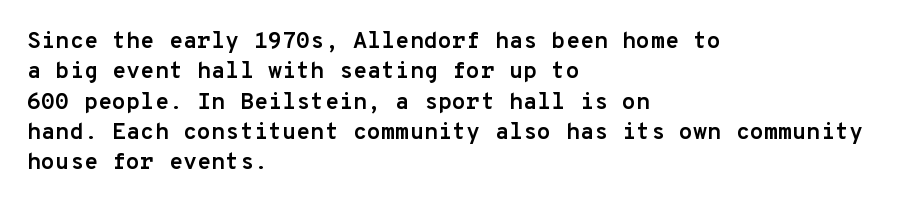
Q: Is the text bold? A: Yes.
Q: Is the text italic (slanted)? A: No, it is upright.
Q: Is the text underlined? A: No.
Q: How is the paragraph aligned? A: Left-aligned.
Q: Is the spacing between letters normal or unusually wide? A: Normal.
Q: Is the spacing between lines tight, normal or loose? A: Normal.
